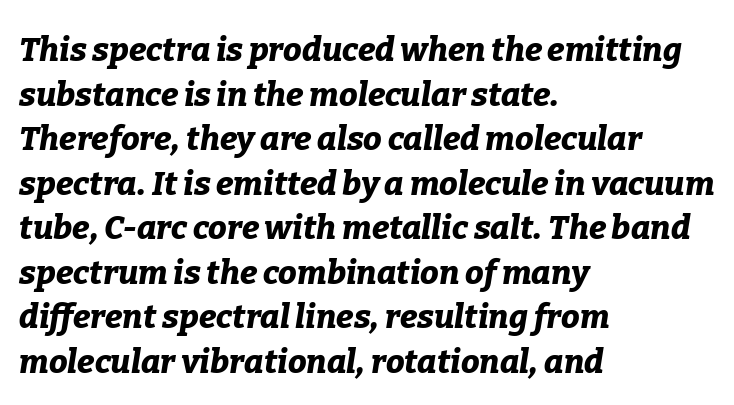
Quick note: italic. One glance says typical: line gaps are just what's usual. Is the letter spacing exaggerated? No — it looks like the ordinary default. The rendering uses a bold face; every stroke is thick and dark. A typesetter would call this proportional, since set widths differ per character. The gap between lines stays unmarked.
